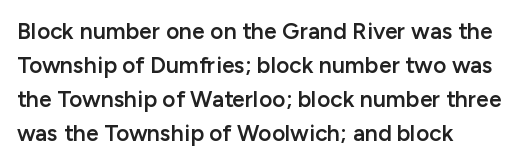
{"italic": "no", "bold": "semi", "underline": "no", "align": "left", "line_spacing": "normal", "line_spacing_ratio": 1.48, "letter_spacing": "normal", "letter_spacing_em": 0.0, "glyph_px": 23}
